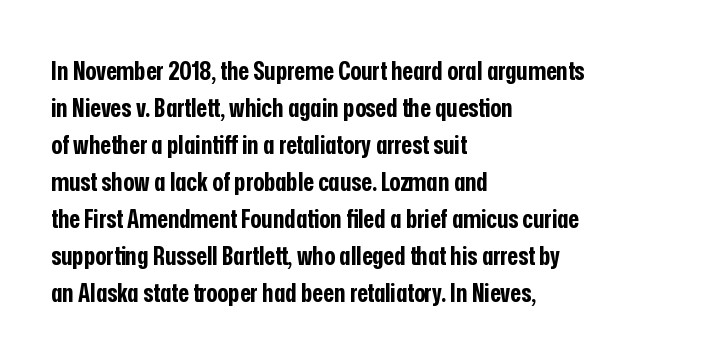
The image shows 26 px bold type, upright; set left-aligned, normal line spacing (1.42x), normal letter spacing, not underlined.
